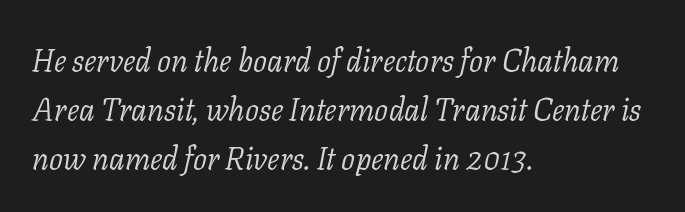
Q: Is the text bold? A: No.
Q: Is the text italic (slanted)? A: Yes, it leans right by about 11 degrees.
Q: Is the typeface a serif or a sans-serif typeface? A: Serif.
Q: Is the text underlined? A: No.
Q: How is the paragraph aligned? A: Left-aligned.
Q: Is the spacing between letters normal or unusually wide? A: Normal.
Q: Is the spacing between lines tight, normal or loose? A: Normal.
Q: Width (condensed, normal, or wide)? A: Normal.
Q: Stroke contrast? A: Low.
Q: x-height? A: Medium.
Q: Monospaced? A: No.
